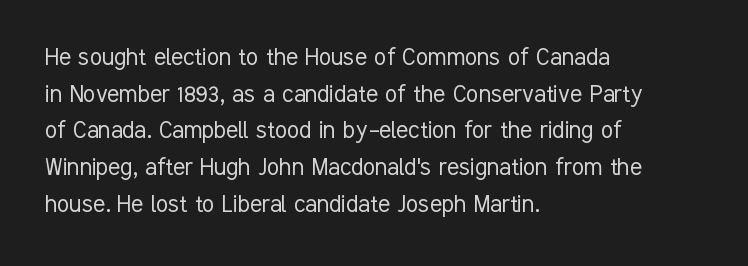
The image shows 28 px light, condensed sans-serif type, upright; set left-aligned, normal line spacing (1.31x), normal letter spacing, not underlined; low stroke contrast and a medium x-height.
